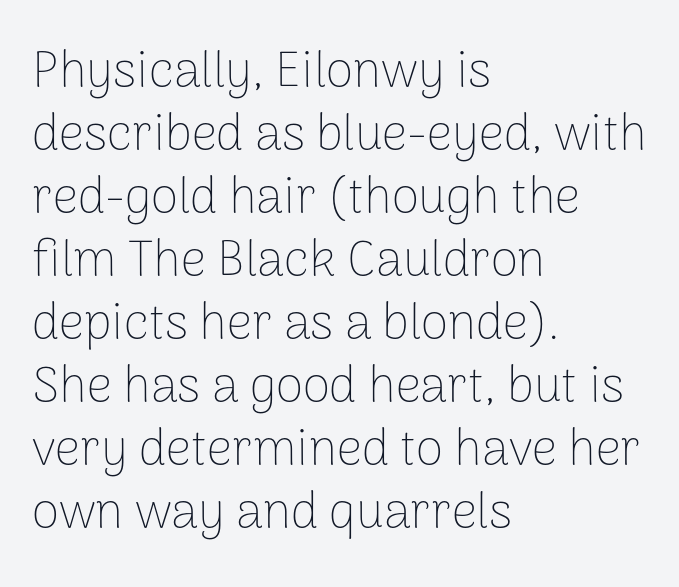
The image shows 50 px thin sans-serif type, upright; set left-aligned, normal line spacing (1.26x), normal letter spacing, not underlined; low stroke contrast and a medium x-height.
